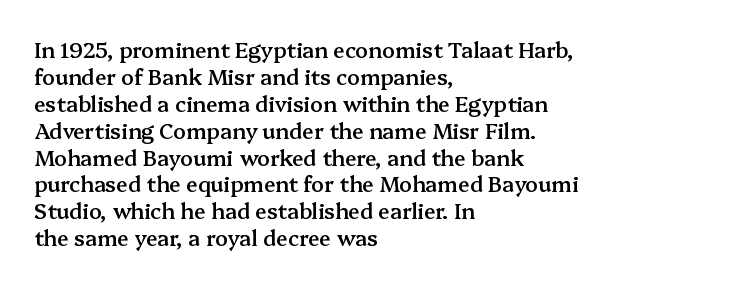
The image shows 21 px text type, upright; set left-aligned, normal line spacing (1.28x), normal letter spacing, not underlined.
